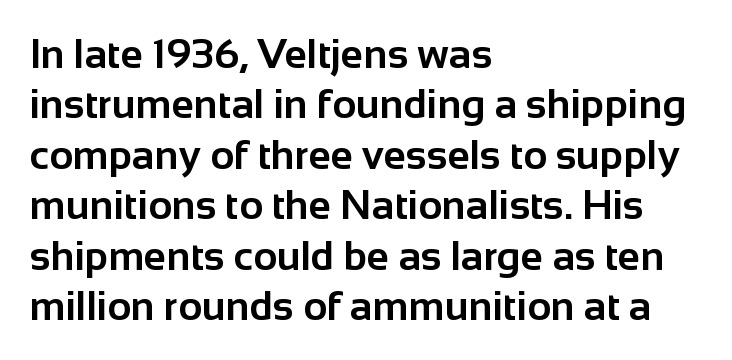
Q: Is the text bold? A: Yes.
Q: Is the text italic (slanted)? A: No, it is upright.
Q: Is the typeface a serif or a sans-serif typeface? A: Sans-serif.
Q: Is the text underlined? A: No.
Q: How is the paragraph aligned? A: Left-aligned.
Q: Is the spacing between letters normal or unusually wide? A: Normal.
Q: Width (condensed, normal, or wide)? A: Normal.
Q: Stroke contrast? A: Low.
Q: x-height? A: Medium.
Q: Monospaced? A: No.
